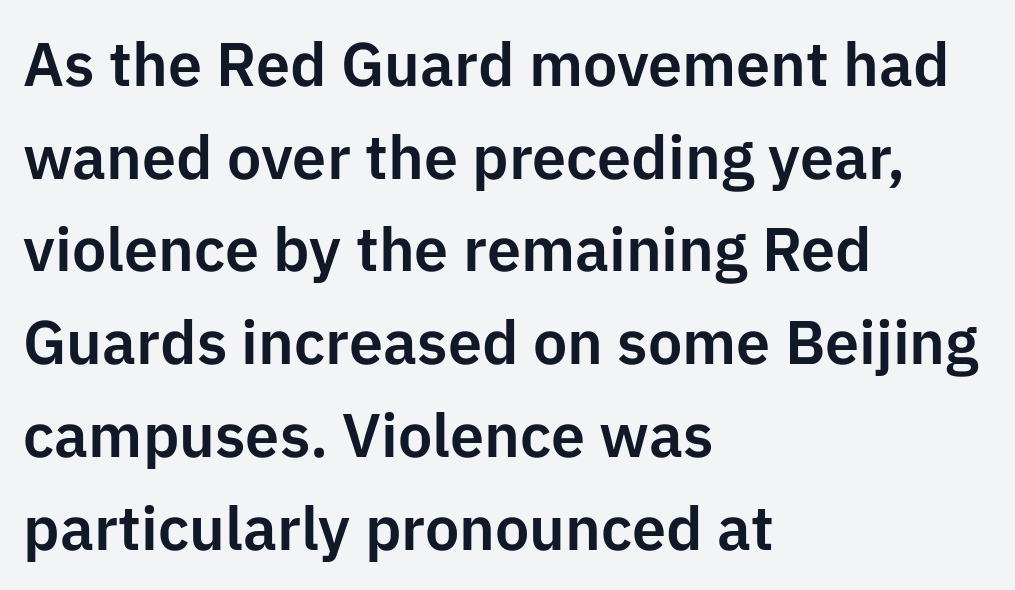
{"serif": "no", "italic": "no", "width": "normal", "stroke_contrast": "low", "x_height": "medium", "monospaced": "no", "underline": "no", "align": "left", "line_spacing": "normal", "line_spacing_ratio": 1.52, "letter_spacing": "normal", "letter_spacing_em": 0.0, "glyph_px": 61}
